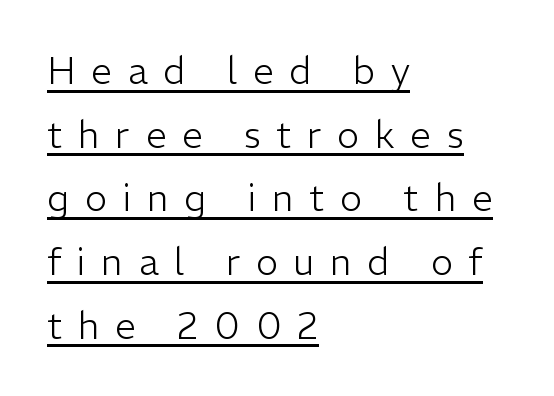
Are there feet on the stems? There aren't — it's a sans. Weight class: somewhere from thin through regular. The letterforms stand isolated, each surrounded by extra space. Do the characters align in a grid? No, the font is proportional. Compared with undecorated copy, this sample adds a rule below the words.
